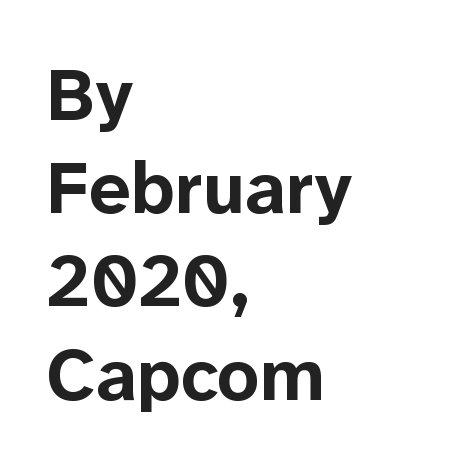
Standard letterfit; no display-style spreading of the glyphs. Nothing sits at the stroke ends, so this counts as sans-serif. Style check: upright. The paragraph has a hard left edge and a soft right edge. The lines sit at an ordinary, default distance from one another. Rule under the text: the space is simply empty.
